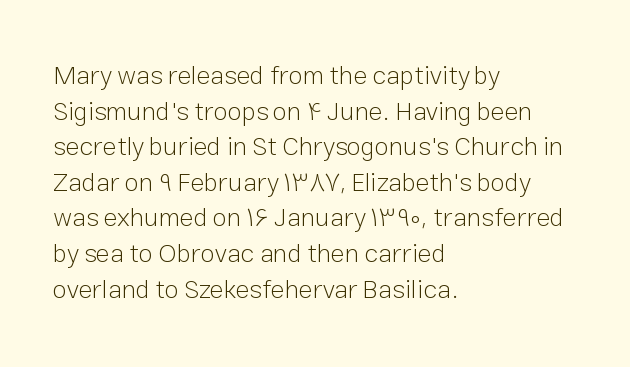
The line texture is even and compact thanks to regular tracking. Honestly, the row spacing looks completely unremarkable. Every row of glyphs begins at an identical x-position on the left. The letters stand straight up with perfectly vertical stems. Stroke thickness stays within the range of a standard reading face or lighter. Unmarked baselines from the first word to the last.
